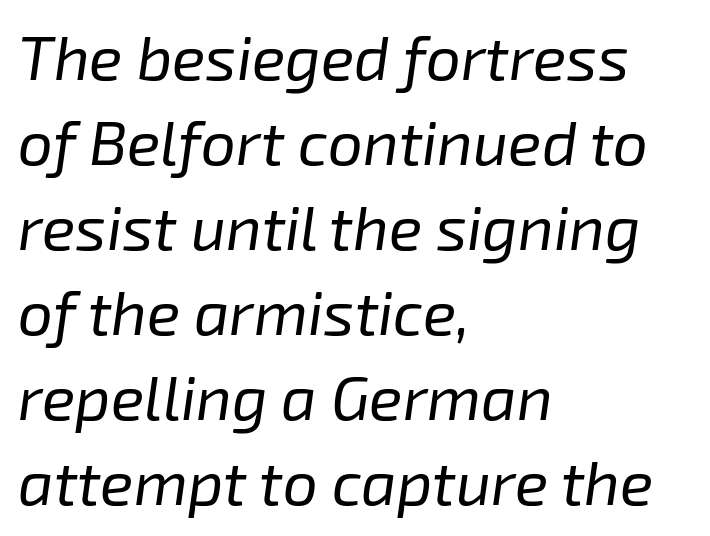
The passage shown stacks its lines at a standard gap. The tracking reads as untouched default to a designer's eye. Horizontally, the lines are justified to the leading edge only. Think standard paragraph weight, or any step lighter than that. Glance below the letters and you will spot only blank space. The letters advance in unequal steps, a hallmark of proportional type.
